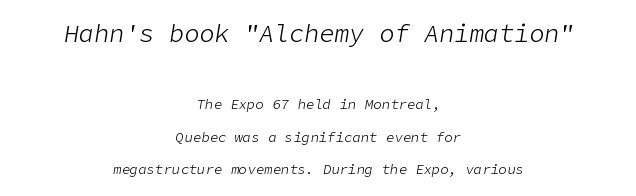
The image shows 25 px text type, italic (leaning right); set centered, loose line spacing (2.33x), normal letter spacing, not underlined; the first (top) block is 1.79x larger.
